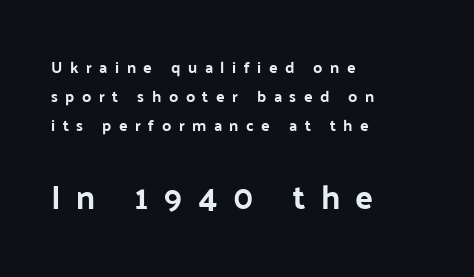
The image shows 33 px bold sans-serif type, upright; set left-aligned, line spacing 1.82x, unusually wide letter spacing (+0.47 em), not underlined; the second (bottom) block is 2.06x larger; low stroke contrast and a medium x-height.
